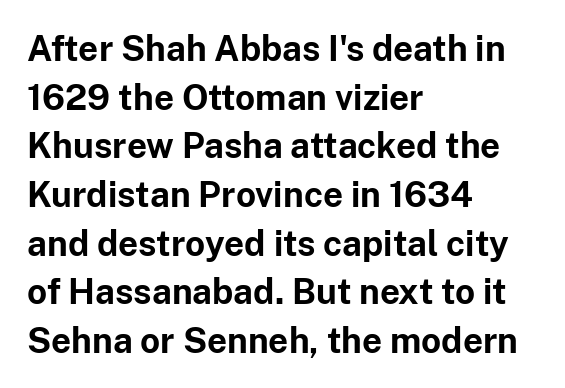
The letters sit at their default tracking, neither squeezed nor spread. The lines sit at an ordinary, default distance from one another. On the weight axis this lands at bold, roughly 700. The characters display no serif detailing; their extremities are plain. Character widths vary here, with narrow letters taking less room than wide ones. When letters stand straight like this, we call the style roman or upright.
